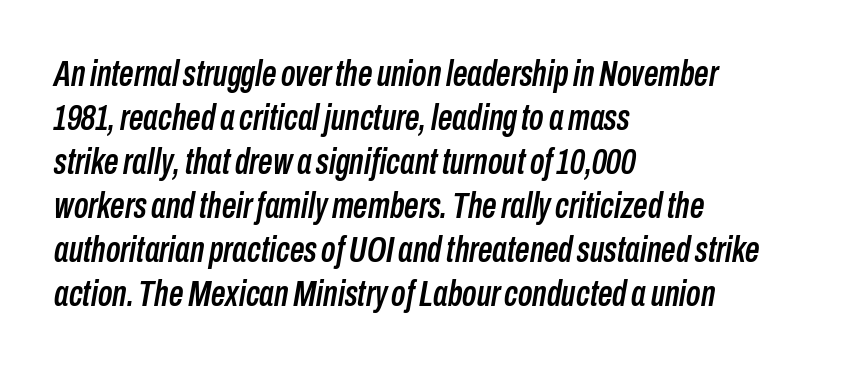
{"italic": "yes", "lean": "right", "slant_degrees": 10, "width": "condensed", "stroke_contrast": "low", "x_height": "medium", "monospaced": "no", "underline": "no", "align": "left", "line_spacing_ratio": 1.22, "letter_spacing": "normal", "letter_spacing_em": 0.0, "glyph_px": 36}
